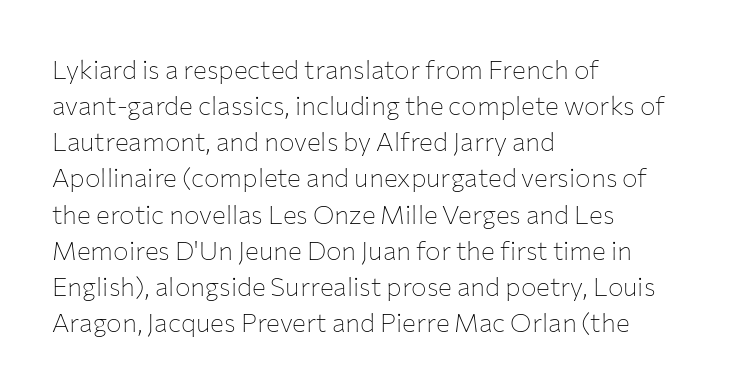
{"italic": "no", "bold": "no", "underline": "no", "align": "left", "line_spacing": "normal", "line_spacing_ratio": 1.39, "letter_spacing": "normal", "letter_spacing_em": 0.0, "glyph_px": 26}
